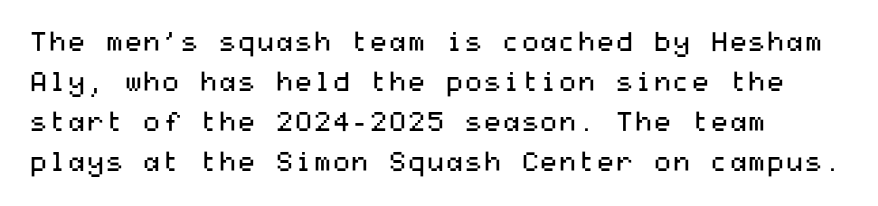
Italic: no, the glyphs are upright roman. Observe the ordinary spacing: letters are neighbours, not strangers. Line spacing here is normal. The zone under the glyphs is completely vacant. These lines stack with their left ends in a neat column.
